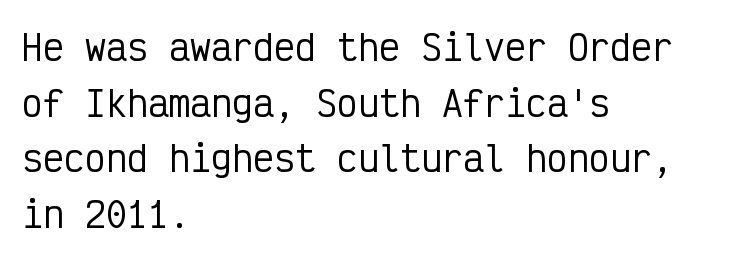
The image shows 35 px condensed sans-serif type, upright, monospaced; set left-aligned, normal line spacing (1.59x), normal letter spacing, not underlined; low stroke contrast and a medium x-height.
